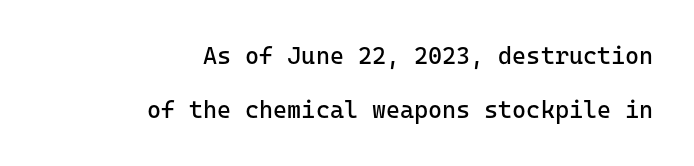
Stems here are at most as thick as an everyday book face. The face used here is rendered with its standard letterfit. The block of text is sparse from top to bottom, with ample space between rows. Anything drawn beneath the words? Only blank space.
